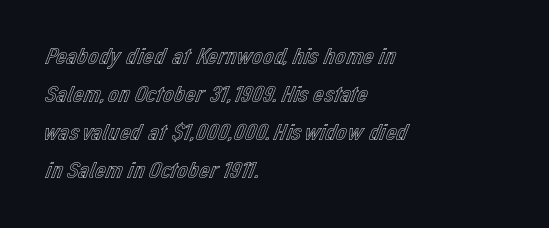
A normal amount of white space separates one row of letters from the next. In terms of letterspacing, this is plain default setting. Only glyphs here, with clear space below each row. Horizontally, the lines are justified to the leading edge only.
